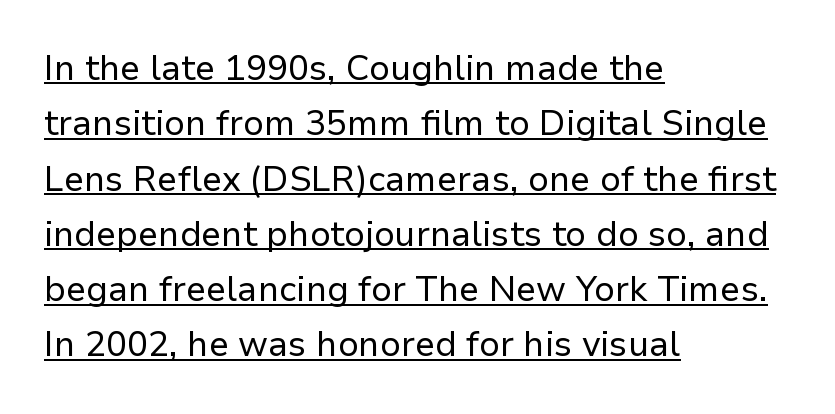
Q: Is the text bold? A: No.
Q: Is the text italic (slanted)? A: No, it is upright.
Q: Is the typeface a serif or a sans-serif typeface? A: Sans-serif.
Q: Is the text underlined? A: Yes.
Q: How is the paragraph aligned? A: Left-aligned.
Q: Is the spacing between letters normal or unusually wide? A: Normal.
Q: Is the spacing between lines tight, normal or loose? A: Normal.
Q: Width (condensed, normal, or wide)? A: Normal.
Q: Stroke contrast? A: Low.
Q: x-height? A: Medium.
Q: Monospaced? A: No.
